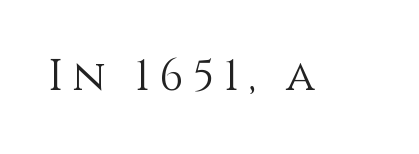
The specimen reads as upright at a glance. Tracking here is generous; glyphs stand well apart from one another. Unbolded letterforms with no extra heft. You could not count columns in this text — the font is proportionally spaced. The words here are not underlined.
